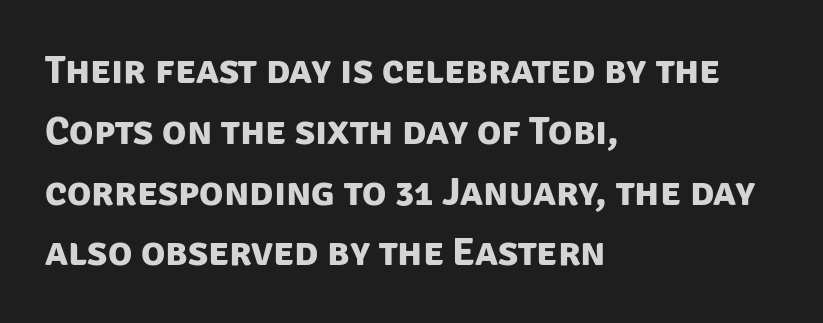
Q: Is the text bold? A: Yes.
Q: Is the typeface a serif or a sans-serif typeface? A: Sans-serif.
Q: Is the text underlined? A: No.
Q: How is the paragraph aligned? A: Left-aligned.
Q: Is the spacing between letters normal or unusually wide? A: Normal.
Q: Is the spacing between lines tight, normal or loose? A: Normal.
Q: Width (condensed, normal, or wide)? A: Normal.
Q: Stroke contrast? A: Low.
Q: x-height? A: Large.
Q: Monospaced? A: No.
